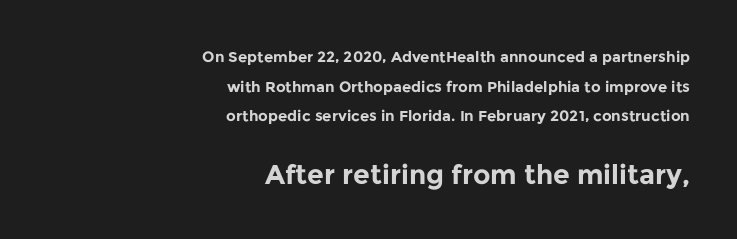
Q: Is the text bold? A: Yes.
Q: Is the text italic (slanted)? A: No, it is upright.
Q: Is the text underlined? A: No.
Q: How is the paragraph aligned? A: Right-aligned.
Q: Is the spacing between letters normal or unusually wide? A: Normal.
Q: Is the spacing between lines tight, normal or loose? A: Loose.
Q: Which block of text is set in a larger size, the first (top) or the second (bottom)? A: The second (bottom) one.
